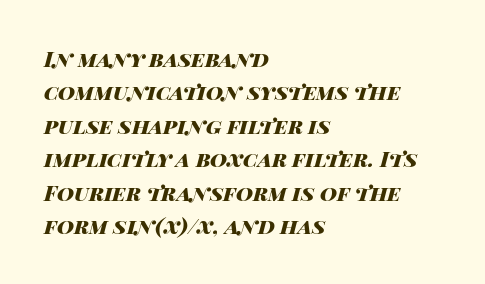
{"italic": "yes", "lean": "right", "slant_degrees": 14, "bold": "yes", "underline": "no", "align": "left", "line_spacing": "normal", "line_spacing_ratio": 1.59, "letter_spacing": "normal", "letter_spacing_em": 0.0, "glyph_px": 21}
